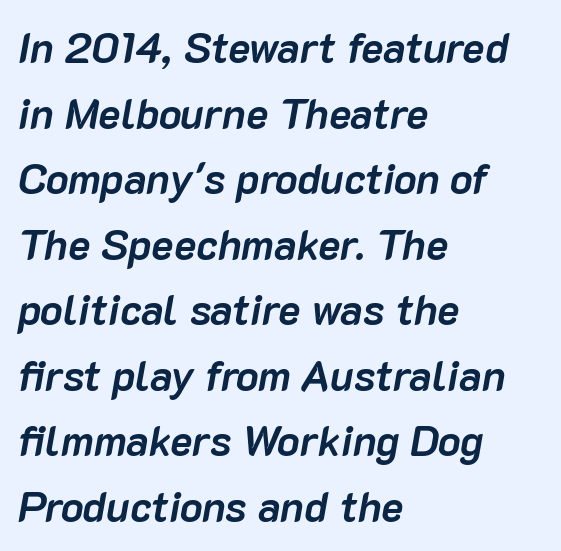
Q: Is the text bold? A: Yes.
Q: Is the text italic (slanted)? A: Yes, it leans right by about 10 degrees.
Q: Is the text underlined? A: No.
Q: How is the paragraph aligned? A: Left-aligned.
Q: Is the spacing between letters normal or unusually wide? A: Normal.
Q: Is the spacing between lines tight, normal or loose? A: Normal.
Q: Width (condensed, normal, or wide)? A: Normal.
Q: Stroke contrast? A: Low.
Q: x-height? A: Medium.
Q: Monospaced? A: No.
